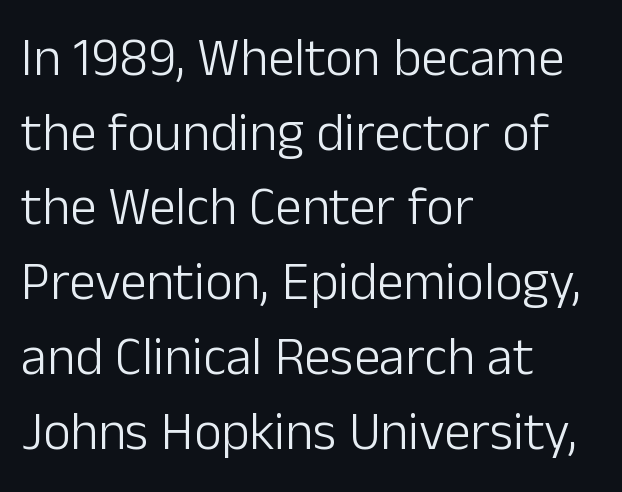
{"serif": "no", "italic": "no", "bold": "no", "weight": "light", "width": "normal", "stroke_contrast": "low", "x_height": "medium", "monospaced": "no", "underline": "no", "align": "left", "line_spacing": "normal", "line_spacing_ratio": 1.41, "letter_spacing": "normal", "letter_spacing_em": 0.0, "glyph_px": 53}
